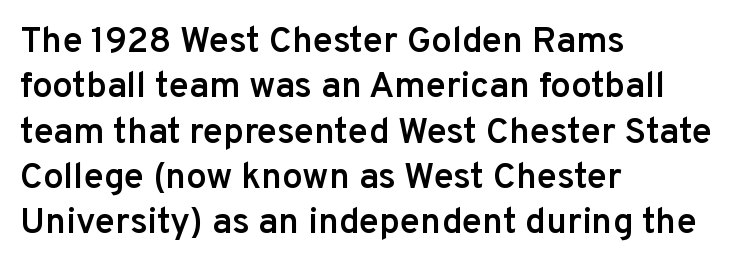
{"serif": "no", "italic": "no", "bold": "semi", "weight": "semibold", "width": "normal", "stroke_contrast": "low", "x_height": "medium", "monospaced": "no", "underline": "no", "align": "left", "line_spacing": "normal", "line_spacing_ratio": 1.26, "letter_spacing": "normal", "letter_spacing_em": 0.0, "glyph_px": 36}
